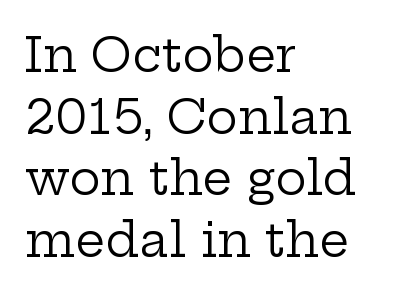
The image shows 47 px regular-weight, wide serif type, upright; set left-aligned, normal line spacing (1.31x), normal letter spacing, not underlined; low stroke contrast and a medium x-height.
